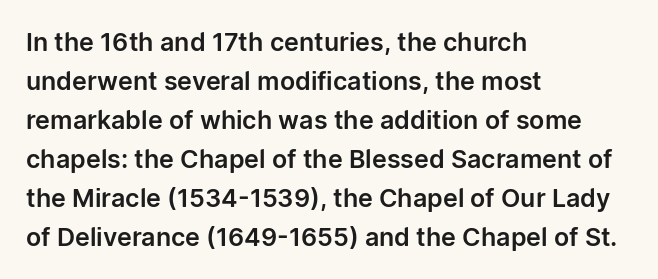
The horizontal fit of the characters is conventional and even. The passage shown stacks its lines at a standard gap. The letters stand straight up with perfectly vertical stems. Descender tails drop into unmarked territory. Is the block centered? No — it sits flush against the left margin.
